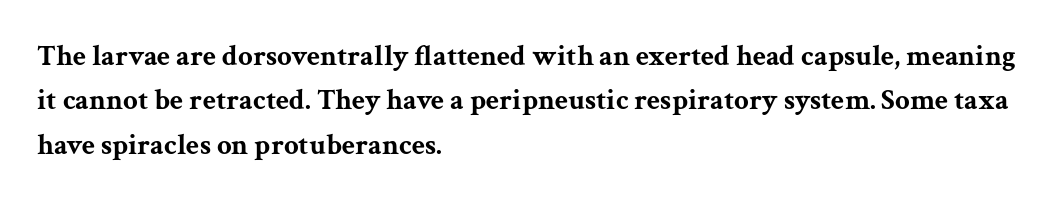
The image shows 29 px bold, wide serif type, upright; set left-aligned, normal line spacing (1.53x), normal letter spacing, not underlined; medium stroke contrast and a medium x-height.
